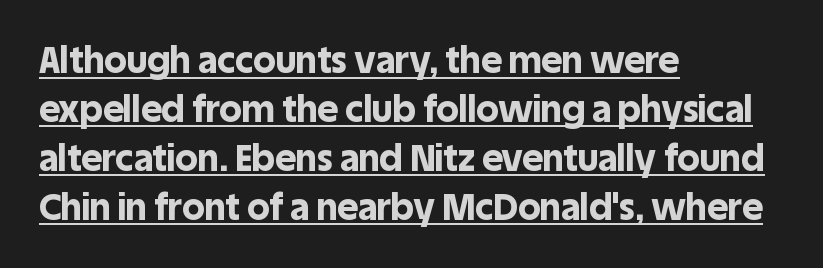
{"serif": "no", "italic": "no", "bold": "yes", "weight": "bold", "width": "normal", "x_height": "large", "monospaced": "no", "underline": "yes", "align": "left", "line_spacing": "normal", "line_spacing_ratio": 1.36, "letter_spacing": "normal", "letter_spacing_em": 0.0, "glyph_px": 36}
